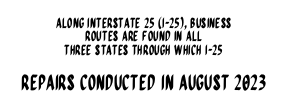
The passage shown has conventional tracking throughout. The type sits square on the baseline with zero lean. How would I describe the line gaps? Narrow and economical. Letters rest on an invisible, unmarked baseline. Two sizes are in play, and the larger belongs to the second block. Leftover space on each line is divided equally before and after the words.
